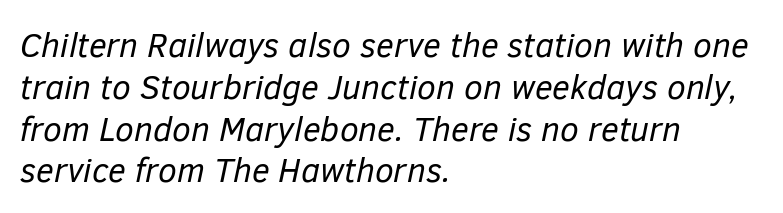
An italicized treatment has been applied to the whole sample. Words appear dense and cohesive because spacing is normal. Summary of weight: not heavy and not bold. This sample has the flowing, uneven cadence of proportional lettering. The lines in this sample share a left origin and differ only in where they stop. Lines of text with bare space underneath.
